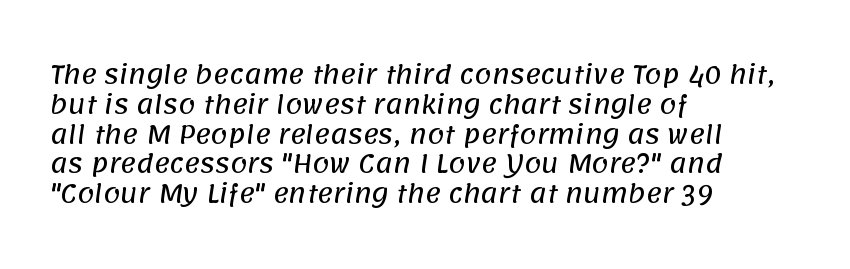
{"underline": "no", "align": "left", "line_spacing_ratio": 1.24, "letter_spacing": "normal", "letter_spacing_em": 0.0, "glyph_px": 24}
